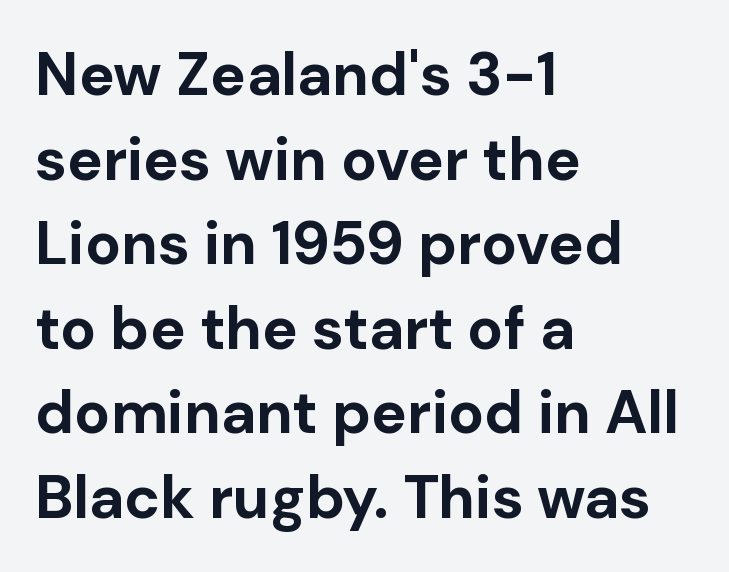
You can tell from the bare stems that sans-serif type was used. The letters are bold, with thick, heavy strokes. The lines are quadded left. The foot of each line stays bare and open.
